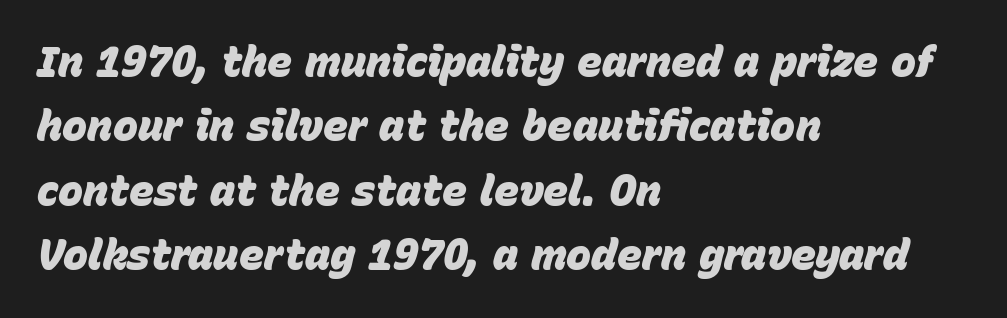
Q: Is the text bold? A: Yes.
Q: Is the text italic (slanted)? A: Yes, it leans right by about 15 degrees.
Q: Is the text underlined? A: No.
Q: How is the paragraph aligned? A: Left-aligned.
Q: Is the spacing between letters normal or unusually wide? A: Normal.
Q: Is the spacing between lines tight, normal or loose? A: Normal.
Q: Width (condensed, normal, or wide)? A: Normal.
Q: Stroke contrast? A: Low.
Q: x-height? A: Large.
Q: Monospaced? A: No.
